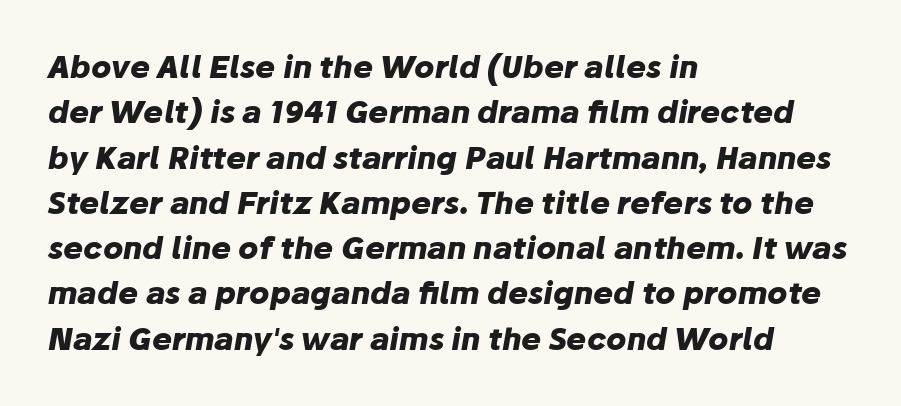
Compared with ordinary roman type, these characters are visibly tilted. Tracking here is standard; glyphs follow each other at the usual distance. In terms of weight, the rendering is a true, heavy bold. The glyphs are unaccompanied by any horizontal stroke below them. A typesetter would call this proportional, since set widths differ per character. In terms of leading, this rendering sits right in the middle.
